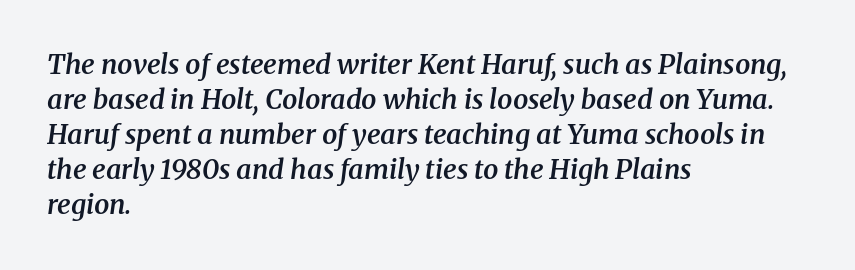
Q: Is the text bold? A: Semi-bold.
Q: Is the text italic (slanted)? A: Yes, it leans right by about 8 degrees.
Q: Is the text underlined? A: No.
Q: How is the paragraph aligned? A: Left-aligned.
Q: Is the spacing between letters normal or unusually wide? A: Normal.
Q: Is the spacing between lines tight, normal or loose? A: Normal.
